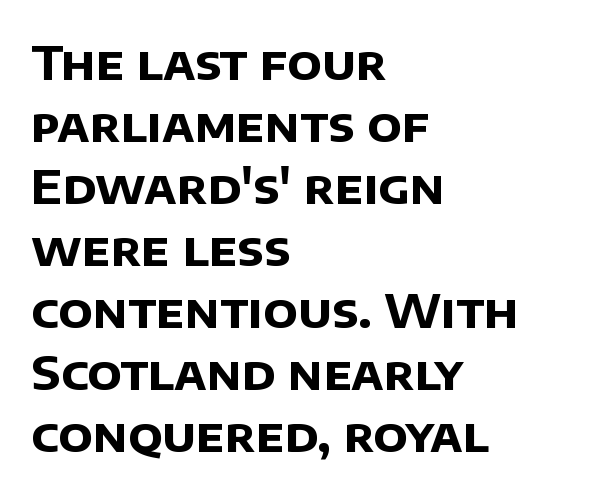
Q: Is the text bold? A: Yes.
Q: Is the typeface a serif or a sans-serif typeface? A: Sans-serif.
Q: Is the text underlined? A: No.
Q: How is the paragraph aligned? A: Left-aligned.
Q: Is the spacing between letters normal or unusually wide? A: Normal.
Q: Is the spacing between lines tight, normal or loose? A: Normal.
Q: Width (condensed, normal, or wide)? A: Normal.
Q: Stroke contrast? A: Low.
Q: x-height? A: Large.
Q: Monospaced? A: No.
